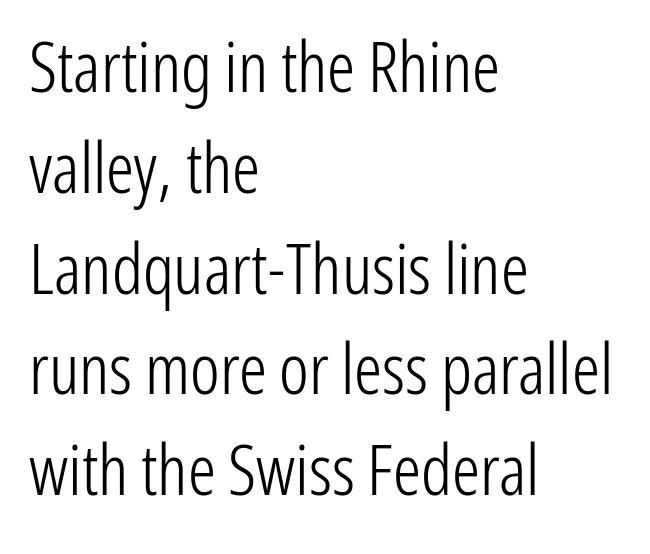
Q: Is the text bold? A: No.
Q: Is the text italic (slanted)? A: No, it is upright.
Q: Is the typeface a serif or a sans-serif typeface? A: Sans-serif.
Q: Is the text underlined? A: No.
Q: How is the paragraph aligned? A: Left-aligned.
Q: Is the spacing between letters normal or unusually wide? A: Normal.
Q: Is the spacing between lines tight, normal or loose? A: Normal.
Q: Width (condensed, normal, or wide)? A: Condensed.
Q: Stroke contrast? A: Low.
Q: x-height? A: Medium.
Q: Monospaced? A: No.
